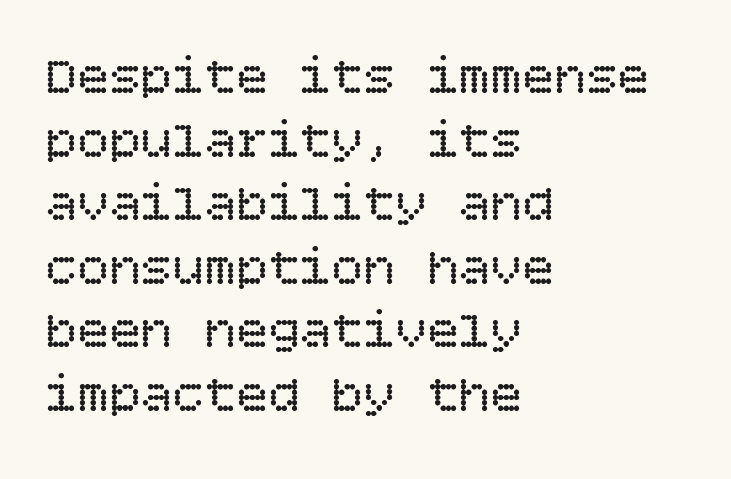
Nobody drew a line under any word here. Stems and bowls with no extra thickness — not bold. Spacing between characters is what you'd get straight out of the box. The typography opts for an upright posture over an oblique one. The typesetter chose a ragged-right arrangement here.
